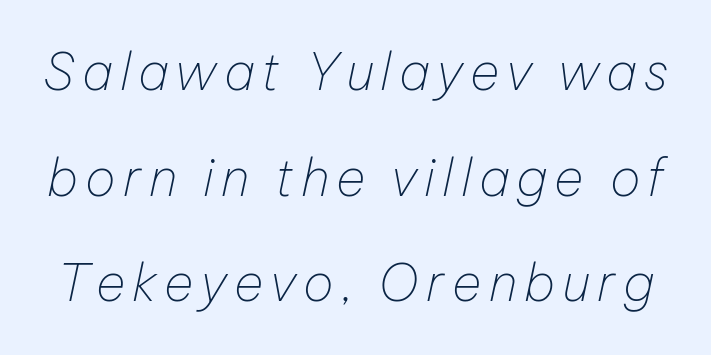
{"italic": "yes", "lean": "right", "slant_degrees": 12, "bold": "no", "weight": "thin", "width": "normal", "stroke_contrast": "low", "x_height": "medium", "monospaced": "no", "underline": "no", "line_spacing": "loose", "line_spacing_ratio": 2.07, "glyph_px": 51}
